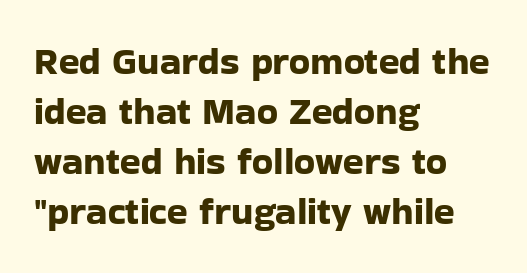
Each row of text sits above clean, open space. Does the copy run flush right? No — it runs flush left. The font family rendered here belongs to the sans-serif group. Every stem runs plumb, perpendicular to the baseline.
